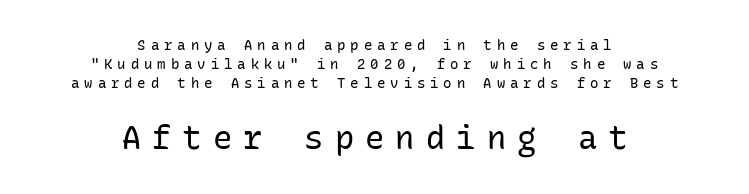
The image shows 32 px regular-weight sans-serif type, upright, monospaced; set centered, normal line spacing (1.35x), unusually wide letter spacing (+0.35 em), not underlined; the second (bottom) block is 2.29x larger; low stroke contrast and a medium x-height.
